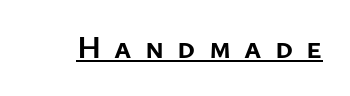
The image shows 32 px semibold sans-serif type, upright; set unusually wide letter spacing (+0.41 em), underlined; low stroke contrast and a medium x-height.
